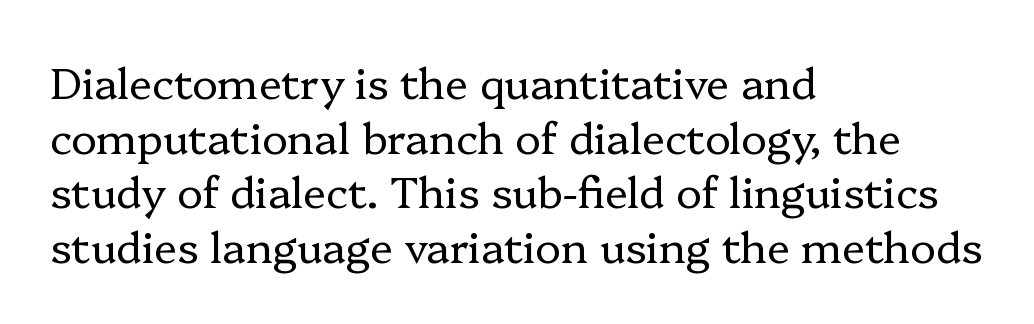
Successive baselines arrive at the customary interval. Nobody touched the tracking dial on this one. Is this a sans? No — the strokes have serifs. The letters advance in unequal steps, a hallmark of proportional type. A typesetter would mark this as roman, not italic.
